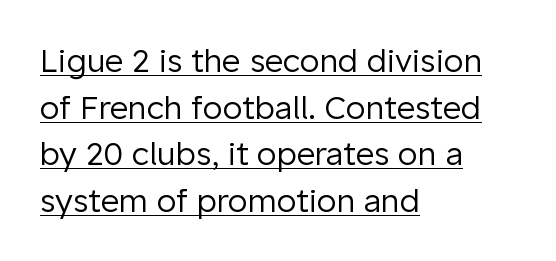
{"serif": "no", "italic": "no", "bold": "no", "weight": "regular", "width": "normal", "stroke_contrast": "low", "x_height": "medium", "monospaced": "no", "underline": "yes", "align": "left", "line_spacing": "normal", "line_spacing_ratio": 1.46, "letter_spacing": "normal", "letter_spacing_em": 0.0, "glyph_px": 32}
